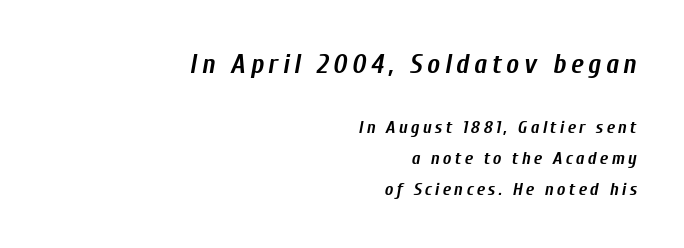
{"italic": "yes", "lean": "right", "slant_degrees": 10, "bold": "yes", "underline": "no", "align": "right", "line_spacing_ratio": 1.72, "larger_block": "first", "size_ratio": 1.5, "glyph_px": 27}
